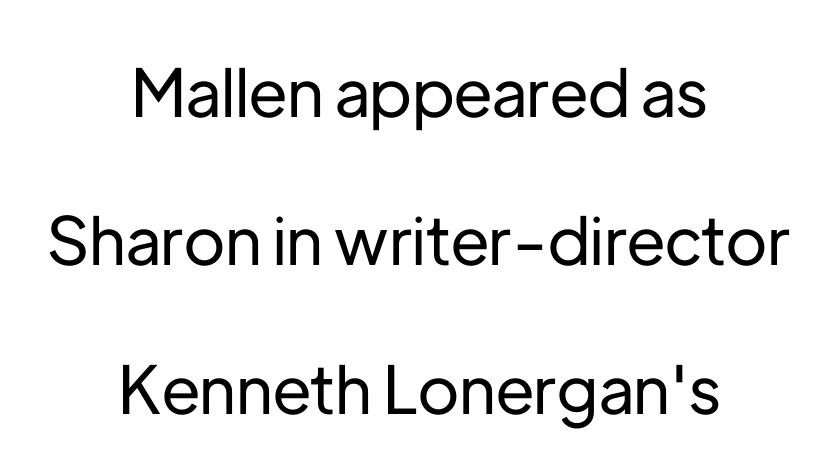
{"serif": "no", "italic": "no", "width": "normal", "stroke_contrast": "low", "x_height": "medium", "monospaced": "no", "underline": "no", "align": "center", "line_spacing": "loose", "line_spacing_ratio": 2.25, "letter_spacing": "normal", "letter_spacing_em": 0.0, "glyph_px": 66}
